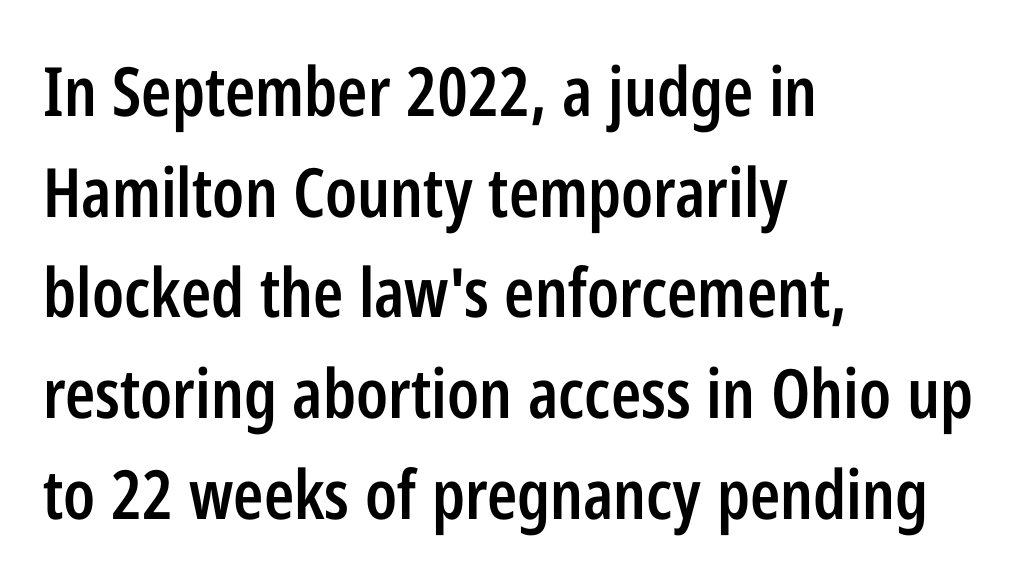
Only glyphs here, with clear space below each row. The glyphs have the mass of a demibold cut, below bold. In terms of posture, this sample is upright. The line-height multiplier appears to be the usual default.
